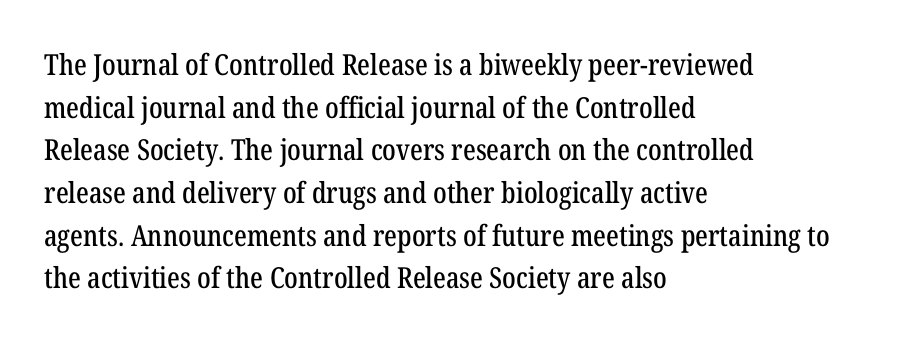
Q: Is the text italic (slanted)? A: No, it is upright.
Q: Is the typeface a serif or a sans-serif typeface? A: Serif.
Q: Is the text underlined? A: No.
Q: How is the paragraph aligned? A: Left-aligned.
Q: Is the spacing between letters normal or unusually wide? A: Normal.
Q: Is the spacing between lines tight, normal or loose? A: Normal.
Q: Width (condensed, normal, or wide)? A: Condensed.
Q: Stroke contrast? A: Low.
Q: x-height? A: Medium.
Q: Monospaced? A: No.
